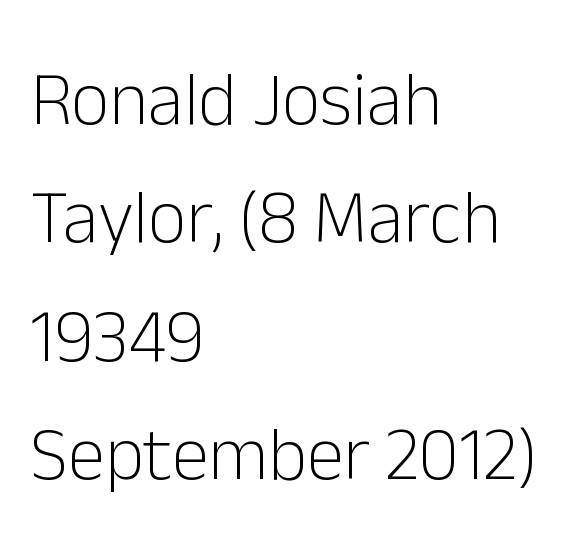
Q: Is the text bold? A: No.
Q: Is the text italic (slanted)? A: No, it is upright.
Q: Is the typeface a serif or a sans-serif typeface? A: Sans-serif.
Q: Is the text underlined? A: No.
Q: How is the paragraph aligned? A: Left-aligned.
Q: Is the spacing between letters normal or unusually wide? A: Normal.
Q: Is the spacing between lines tight, normal or loose? A: Normal.
Q: Width (condensed, normal, or wide)? A: Normal.
Q: Stroke contrast? A: Low.
Q: x-height? A: Medium.
Q: Monospaced? A: No.
